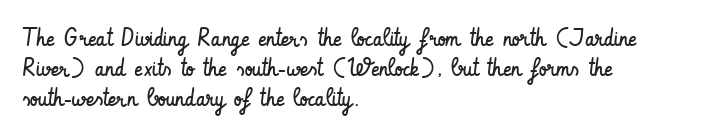
The image shows 25 px text type, upright; set left-aligned, line spacing 1.2x, normal letter spacing, not underlined.
